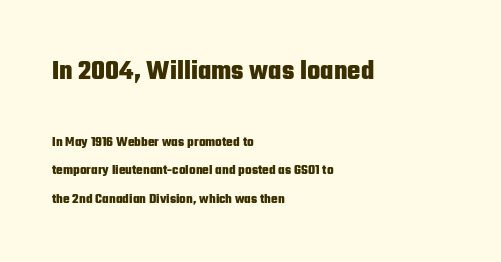
Is this a fixed-width face? No — the glyphs have proportional, varying widths. Ordinary non-slanted type is in use. Notice how thick the strokes are: this is what a full bold looks like. The baseline area is clear. This is sans-serif lettering, the kind often seen on screens and signage.
